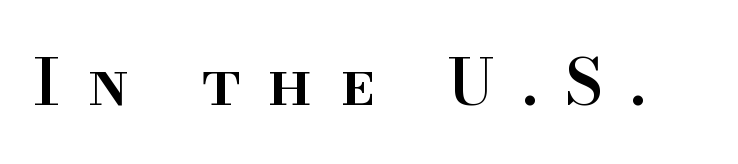
{"serif": "yes", "italic": "no", "bold": "semi", "weight": "semibold", "width": "normal", "stroke_contrast": "high", "x_height": "small", "monospaced": "no", "underline": "no", "letter_spacing": "wide", "letter_spacing_em": 0.43, "glyph_px": 64}
